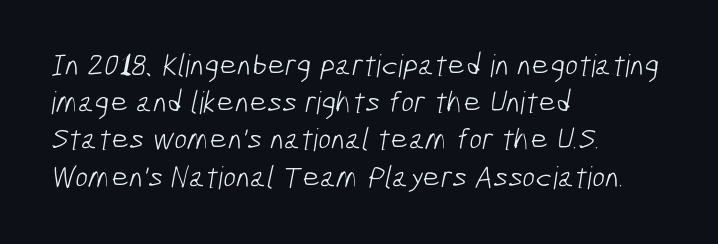
Q: Is the text bold? A: No.
Q: Is the typeface a serif or a sans-serif typeface? A: Sans-serif.
Q: Is the text underlined? A: No.
Q: How is the paragraph aligned? A: Left-aligned.
Q: Is the spacing between letters normal or unusually wide? A: Normal.
Q: Width (condensed, normal, or wide)? A: Condensed.
Q: Stroke contrast? A: Low.
Q: x-height? A: Medium.
Q: Monospaced? A: No.
